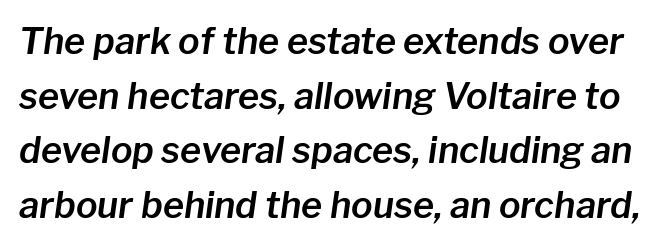
Q: Is the text italic (slanted)? A: Yes, it leans right by about 8 degrees.
Q: Is the text underlined? A: No.
Q: Is the spacing between letters normal or unusually wide? A: Normal.
Q: Is the spacing between lines tight, normal or loose? A: Normal.
Q: Width (condensed, normal, or wide)? A: Normal.
Q: Stroke contrast? A: Low.
Q: x-height? A: Medium.
Q: Monospaced? A: No.
